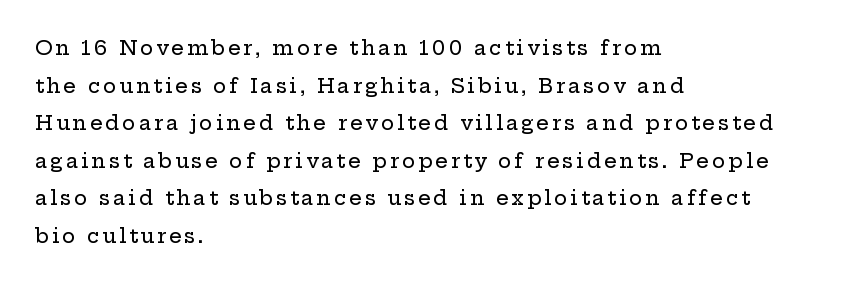
The image shows 20 px text type, upright; set left-aligned, line spacing 1.88x, not underlined.
